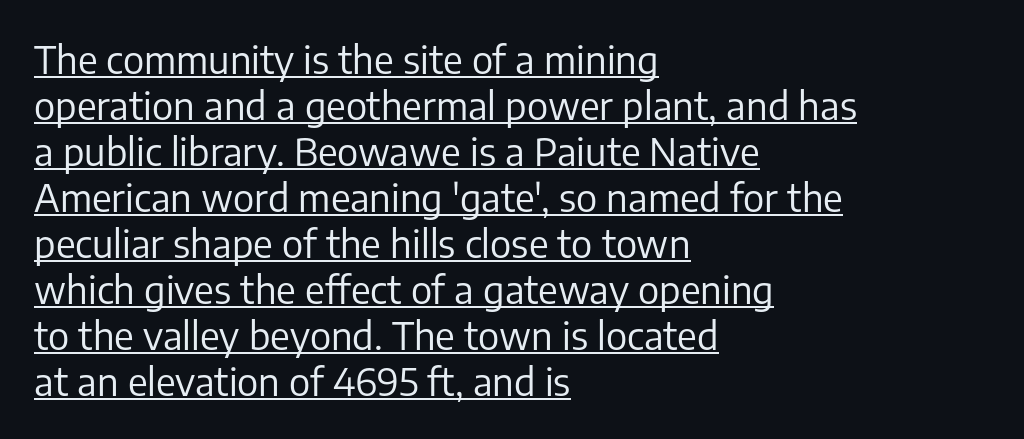
Nope, no serifs anywhere on these letters. Note the varied advance widths — an 'i' is clearly narrower than an 'm'. Every row of glyphs begins at an identical x-position on the left. Looks like someone drew a line under every word here. The face looks like a standard text weight, possibly lighter.
